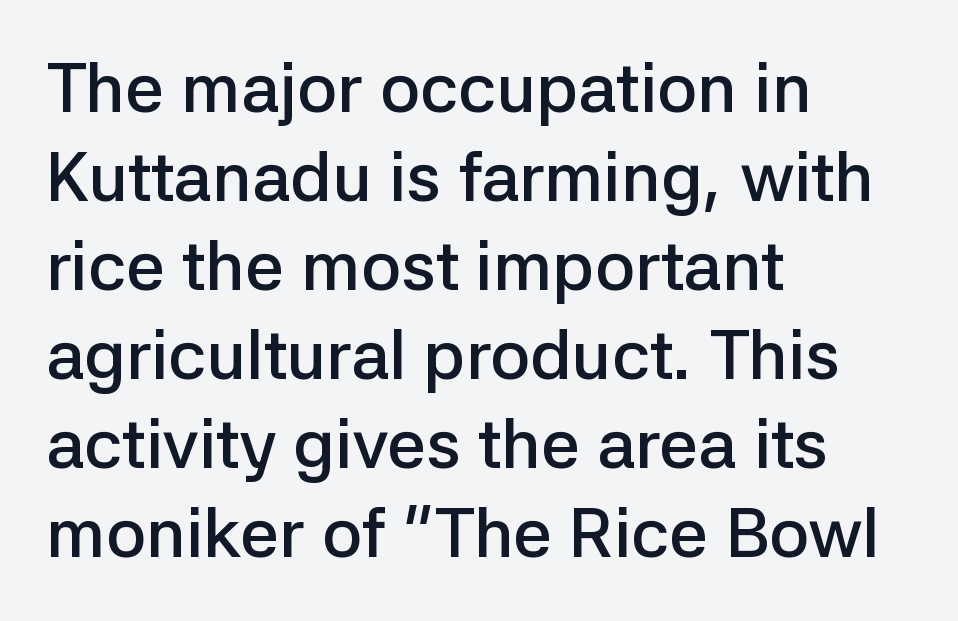
Q: Is the text bold? A: Semi-bold.
Q: Is the text italic (slanted)? A: No, it is upright.
Q: Is the typeface a serif or a sans-serif typeface? A: Sans-serif.
Q: Is the text underlined? A: No.
Q: How is the paragraph aligned? A: Left-aligned.
Q: Is the spacing between letters normal or unusually wide? A: Normal.
Q: Is the spacing between lines tight, normal or loose? A: Normal.
Q: Width (condensed, normal, or wide)? A: Normal.
Q: Stroke contrast? A: Low.
Q: x-height? A: Medium.
Q: Monospaced? A: No.
